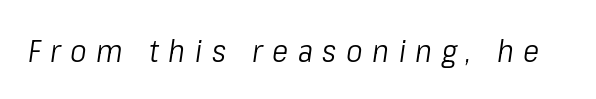
{"italic": "yes", "lean": "right", "slant_degrees": 8, "bold": "no", "weight": "light", "width": "condensed", "stroke_contrast": "low", "x_height": "medium", "monospaced": "no", "underline": "no", "letter_spacing": "wide", "letter_spacing_em": 0.31, "glyph_px": 31}
